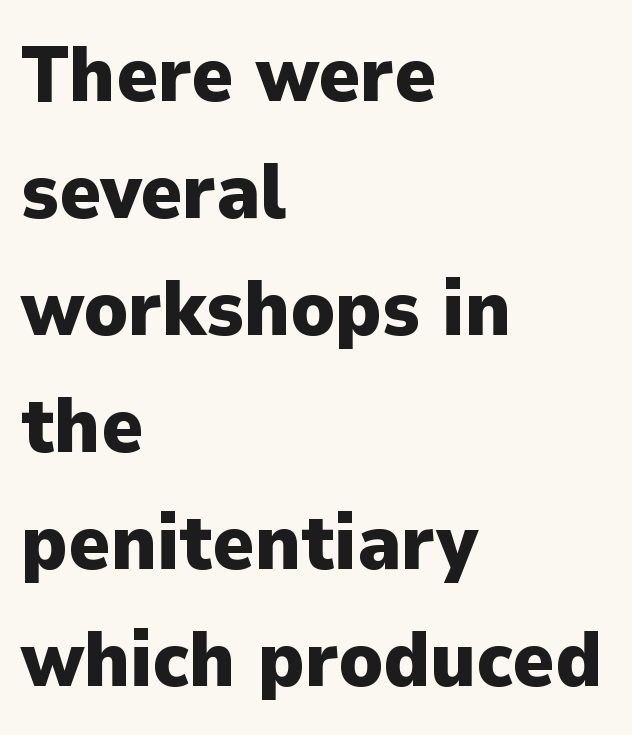
{"serif": "no", "italic": "no", "bold": "yes", "weight": "heavy", "width": "normal", "stroke_contrast": "low", "x_height": "medium", "monospaced": "no", "underline": "no", "align": "left", "line_spacing": "normal", "line_spacing_ratio": 1.48, "letter_spacing": "normal", "letter_spacing_em": 0.0, "glyph_px": 79}
